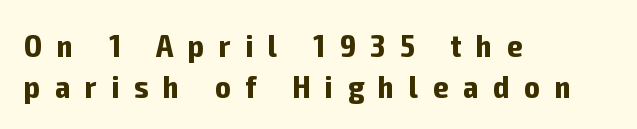
Q: Is the text bold? A: Yes.
Q: Is the text italic (slanted)? A: No, it is upright.
Q: Is the typeface a serif or a sans-serif typeface? A: Sans-serif.
Q: Is the text underlined? A: No.
Q: How is the paragraph aligned? A: Left-aligned.
Q: Is the spacing between letters normal or unusually wide? A: Unusually wide.
Q: Is the spacing between lines tight, normal or loose? A: Normal.
Q: Width (condensed, normal, or wide)? A: Condensed.
Q: Stroke contrast? A: Low.
Q: x-height? A: Medium.
Q: Monospaced? A: No.
